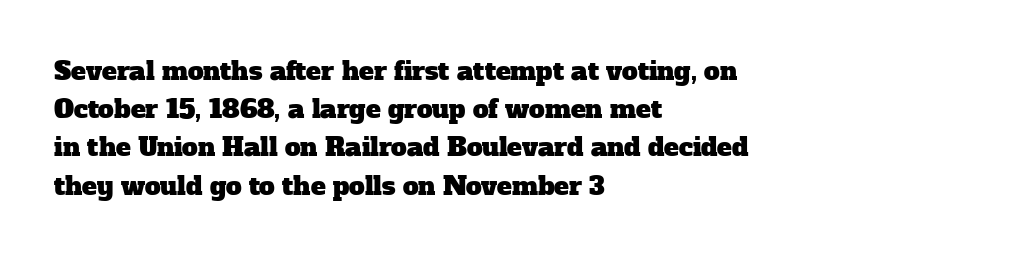
Q: Is the text underlined? A: No.
Q: How is the paragraph aligned? A: Left-aligned.
Q: Is the spacing between letters normal or unusually wide? A: Normal.
Q: Is the spacing between lines tight, normal or loose? A: Normal.
